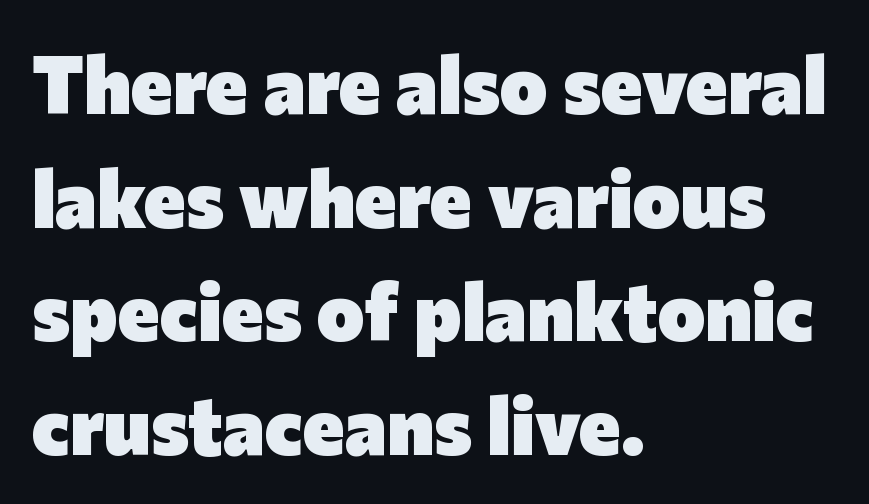
This sample is left-justified, so line endings fall wherever the words run out. Ascenders rise straight up at ninety degrees. Rule under the text: the space is simply empty. How are the letters spaced? Ordinarily, with no added tracking. Here the designer chose a conventional face with non-uniform glyph widths. The rendering uses a bold face; every stroke is thick and dark.
